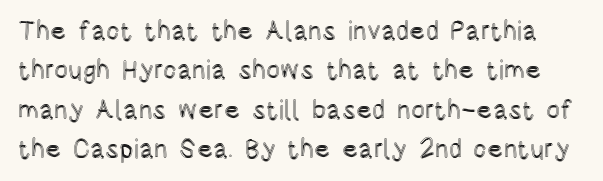
Q: Is the text italic (slanted)? A: No, it is upright.
Q: Is the text underlined? A: No.
Q: Is the spacing between letters normal or unusually wide? A: Normal.
Q: Is the spacing between lines tight, normal or loose? A: Normal.
